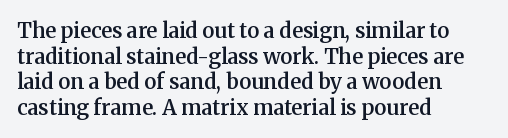
The image shows 21 px text type, upright; set left-aligned, line spacing 1.22x, normal letter spacing, not underlined.
